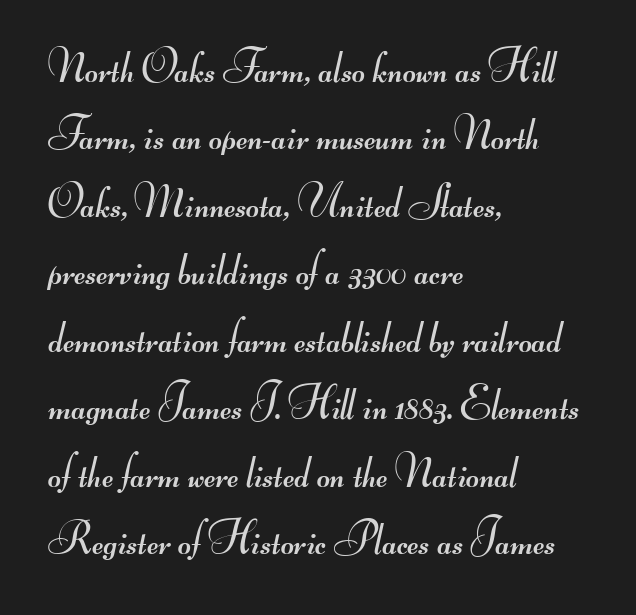
Examine the stroke ends and you'll find no serifs. The paragraph shown leans on its left margin. Line spacing here is normal. These lines are rendered in a variable-pitch font.
